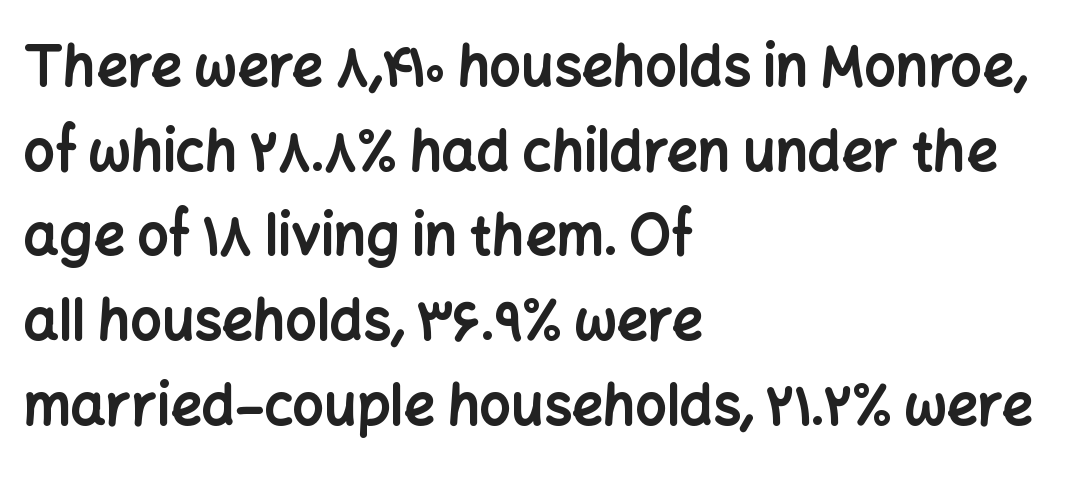
Q: Is the text bold? A: Yes.
Q: Is the text italic (slanted)? A: No, it is upright.
Q: Is the typeface a serif or a sans-serif typeface? A: Sans-serif.
Q: Is the text underlined? A: No.
Q: How is the paragraph aligned? A: Left-aligned.
Q: Is the spacing between letters normal or unusually wide? A: Normal.
Q: Is the spacing between lines tight, normal or loose? A: Normal.
Q: Width (condensed, normal, or wide)? A: Normal.
Q: Stroke contrast? A: Low.
Q: x-height? A: Medium.
Q: Monospaced? A: No.
